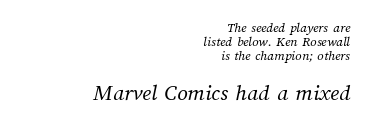
The image shows 23 px text type; set right-aligned, tight line spacing (1.01x), normal letter spacing, not underlined; the second (bottom) block is 1.64x larger.
